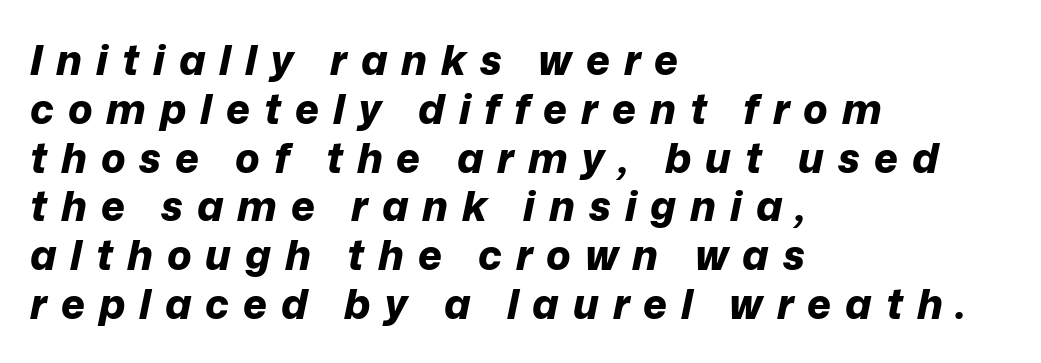
{"italic": "yes", "lean": "right", "slant_degrees": 12, "bold": "yes", "weight": "bold", "width": "normal", "stroke_contrast": "low", "x_height": "medium", "monospaced": "no", "underline": "no", "align": "left", "line_spacing_ratio": 1.19, "letter_spacing": "wide", "letter_spacing_em": 0.34, "glyph_px": 41}
